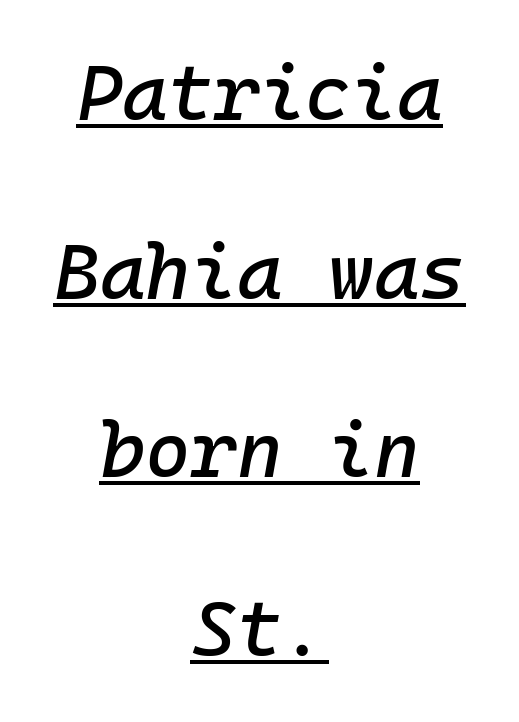
{"italic": "yes", "lean": "right", "slant_degrees": 10, "width": "normal", "stroke_contrast": "low", "x_height": "medium", "monospaced": "yes", "underline": "yes", "align": "center", "line_spacing": "loose", "line_spacing_ratio": 2.29, "letter_spacing": "normal", "letter_spacing_em": 0.0, "glyph_px": 78}
